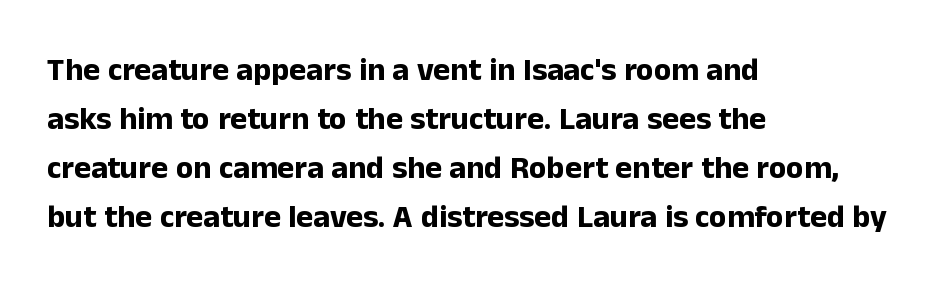
{"serif": "no", "italic": "no", "bold": "yes", "weight": "bold", "width": "normal", "stroke_contrast": "low", "x_height": "medium", "monospaced": "no", "underline": "no", "align": "left", "line_spacing": "normal", "line_spacing_ratio": 1.53, "letter_spacing": "normal", "letter_spacing_em": 0.0, "glyph_px": 32}
